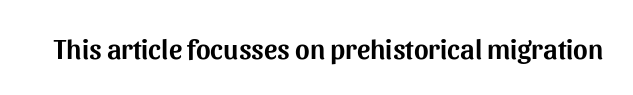
The image shows 28 px sans-serif type, upright; set normal letter spacing, not underlined; medium stroke contrast and a medium x-height.
